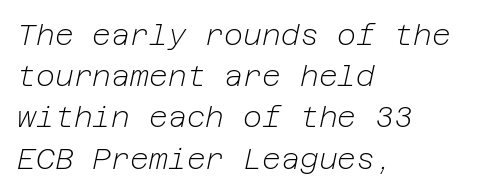
{"italic": "yes", "lean": "right", "slant_degrees": 12, "bold": "no", "weight": "light", "width": "normal", "stroke_contrast": "low", "x_height": "medium", "underline": "no", "align": "left", "line_spacing": "normal", "line_spacing_ratio": 1.42, "letter_spacing": "normal", "letter_spacing_em": 0.0, "glyph_px": 29}
